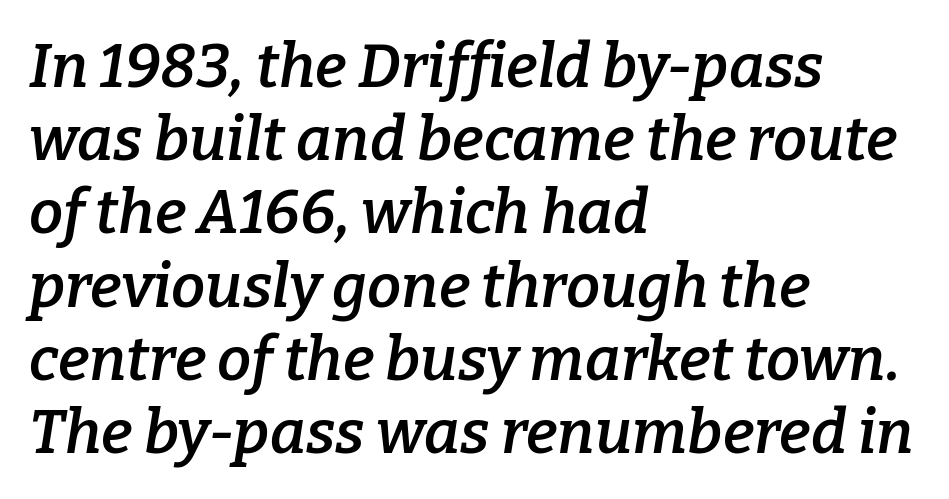
The passage is arranged the way most books set body copy — flush left. Is the type slanted? Yes — the strokes lean at a clear angle. Check where the strokes stop: tiny serifs finish them off. Observe the ordinary spacing: letters are neighbours, not strangers. Has an underline been added? It has not. Character widths vary here, with narrow letters taking less room than wide ones.
